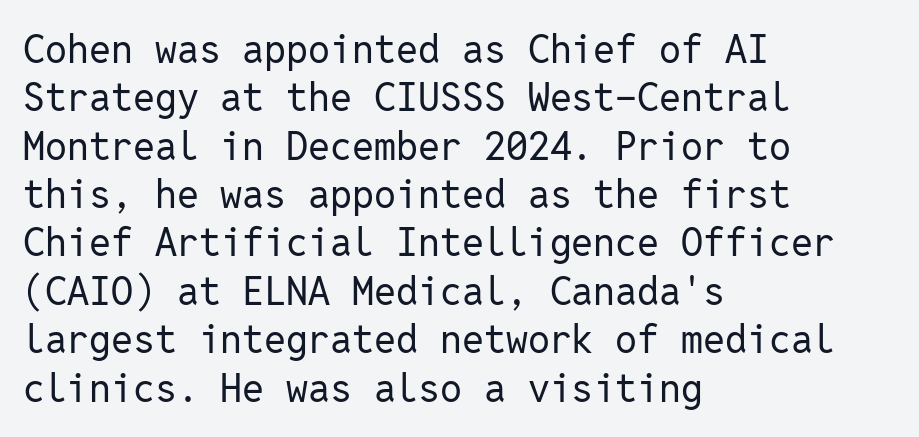
{"serif": "no", "italic": "no", "bold": "no", "weight": "regular", "width": "normal", "stroke_contrast": "low", "x_height": "medium", "monospaced": "yes", "underline": "no", "align": "left", "line_spacing_ratio": 1.24, "letter_spacing": "normal", "letter_spacing_em": 0.0, "glyph_px": 39}
